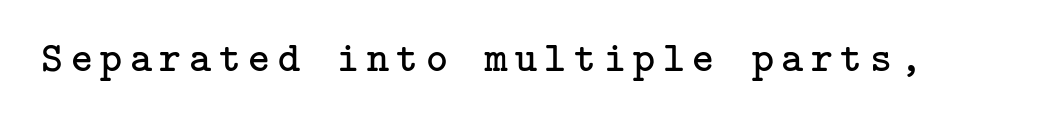
Is this a sans? No — the strokes have serifs. Glance below the letters and you will spot only blank space. Letters have the restrained weight of plain body copy at most. Ordinary non-slanted type is in use.
